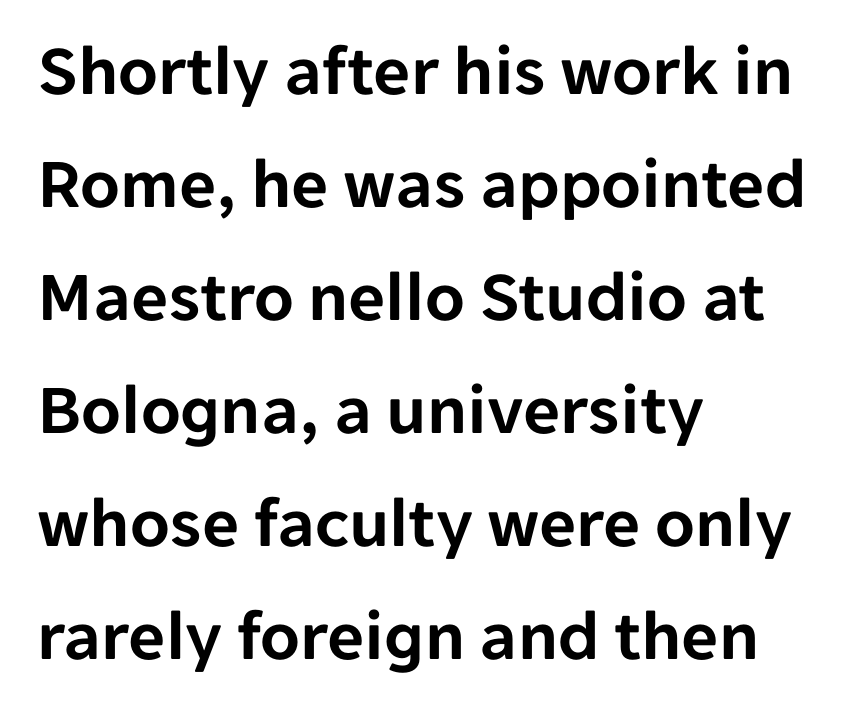
The image shows 72 px sans-serif type, upright; set left-aligned, normal line spacing (1.57x), normal letter spacing, not underlined; low stroke contrast and a medium x-height.
